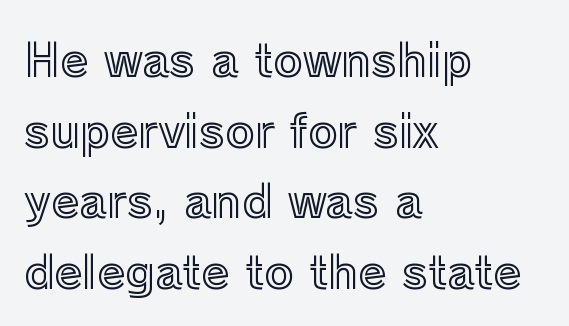
Quick note: interline space is typical. The glyphs are unaccompanied by any horizontal stroke below them. Spacing verdict: proportional, widths tailored to each character. A typesetter would call this zero additional tracking. The type sits square on the baseline with zero lean. The lines are quadded left.
